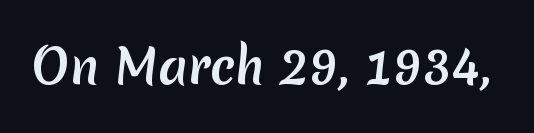
The image shows 47 px sans-serif type; set normal letter spacing, not underlined; medium stroke contrast and a medium x-height.
